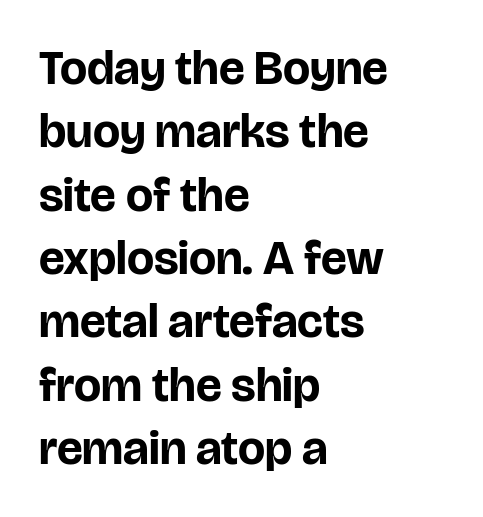
{"serif": "no", "italic": "no", "bold": "yes", "weight": "bold", "width": "normal", "stroke_contrast": "low", "x_height": "large", "monospaced": "no", "underline": "no", "align": "left", "line_spacing": "normal", "line_spacing_ratio": 1.32, "letter_spacing": "normal", "letter_spacing_em": 0.0, "glyph_px": 48}
